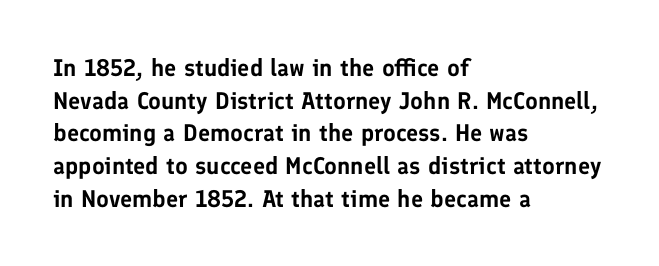
The vertical gap from one line to the next is medium. The rendering keeps characters at their native spacing. The axis of the letterforms is exactly vertical. Bare-footed words on every line. In CSS terms this would be text-align: left.
